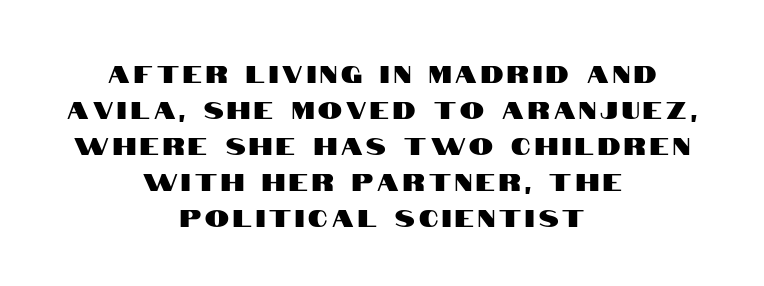
The image shows 24 px text type, upright; set centered, normal line spacing (1.5x), not underlined.
